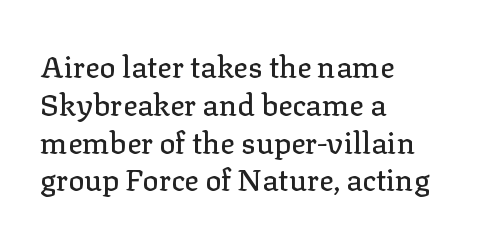
Q: Is the text italic (slanted)? A: No, it is upright.
Q: Is the typeface a serif or a sans-serif typeface? A: Serif.
Q: Is the text underlined? A: No.
Q: How is the paragraph aligned? A: Left-aligned.
Q: Is the spacing between letters normal or unusually wide? A: Normal.
Q: Is the spacing between lines tight, normal or loose? A: Normal.
Q: Width (condensed, normal, or wide)? A: Normal.
Q: Stroke contrast? A: Low.
Q: x-height? A: Medium.
Q: Monospaced? A: No.
